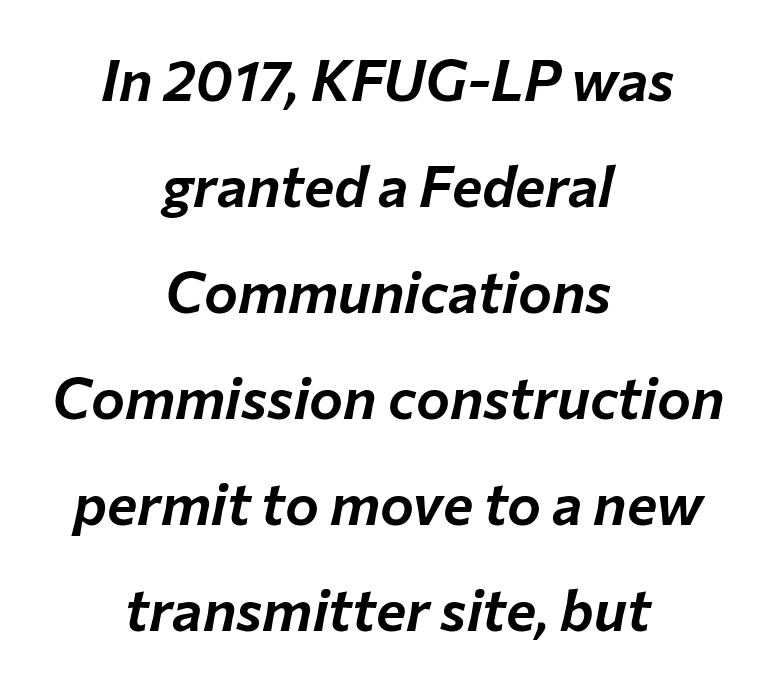
The image shows 57 px text type, italic (leaning right); set centered, line spacing 1.86x, normal letter spacing, not underlined; low stroke contrast and a medium x-height.
